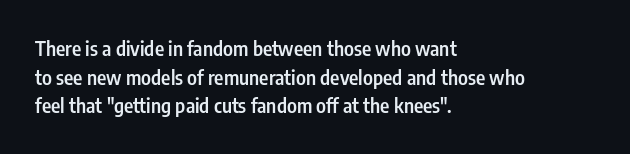
{"italic": "no", "bold": "semi", "underline": "no", "align": "left", "line_spacing": "normal", "line_spacing_ratio": 1.43, "letter_spacing": "normal", "letter_spacing_em": 0.0, "glyph_px": 20}
